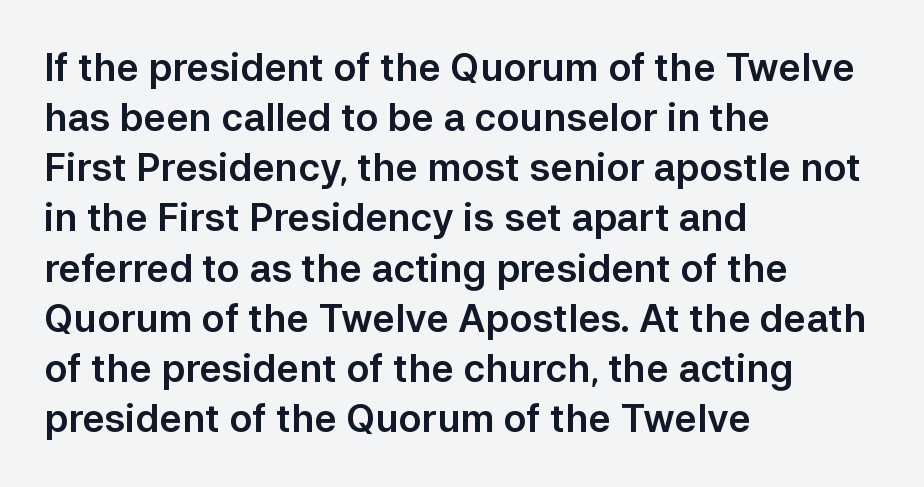
The image shows 38 px sans-serif type, upright; set left-aligned, normal line spacing (1.32x), normal letter spacing, not underlined; low stroke contrast and a medium x-height.
